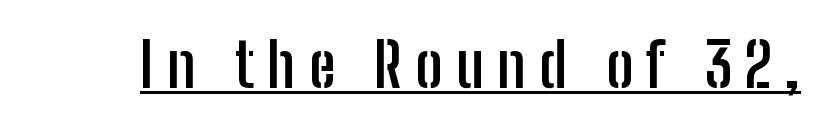
The image shows 60 px semibold, condensed sans-serif type, upright; set unusually wide letter spacing (+0.22 em), underlined; low stroke contrast and a medium x-height.
